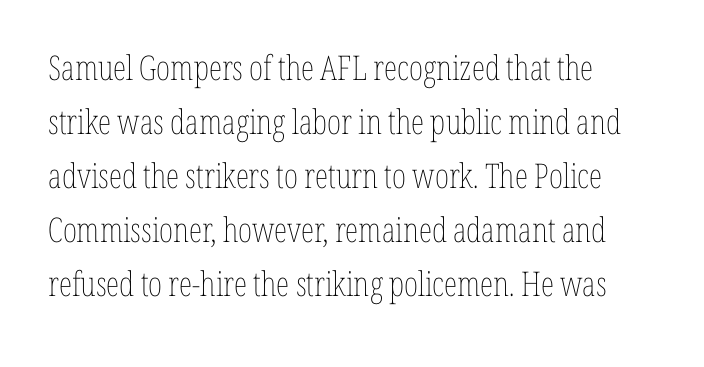
{"italic": "no", "bold": "no", "weight": "thin", "width": "condensed", "stroke_contrast": "low", "x_height": "medium", "monospaced": "no", "underline": "no", "align": "left", "line_spacing": "normal", "line_spacing_ratio": 1.59, "letter_spacing": "normal", "letter_spacing_em": 0.0, "glyph_px": 34}
